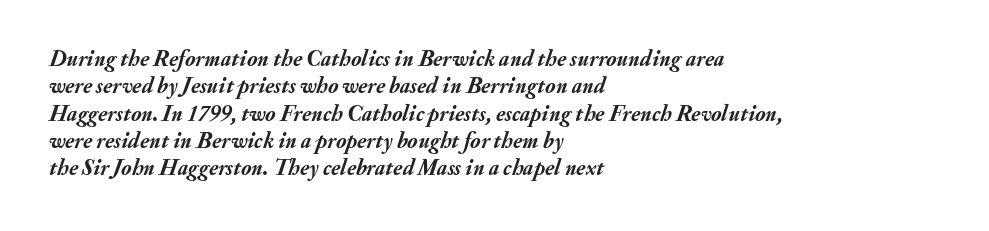
Reading down the block, your eye returns to a fixed left position each line. Unmarked baselines from the first word to the last. Nothing unusual about the tracking: characters are spaced as the font intends. A typesetter would mark this as italic. Heavy-handed strokes throughout: this text is bold.
